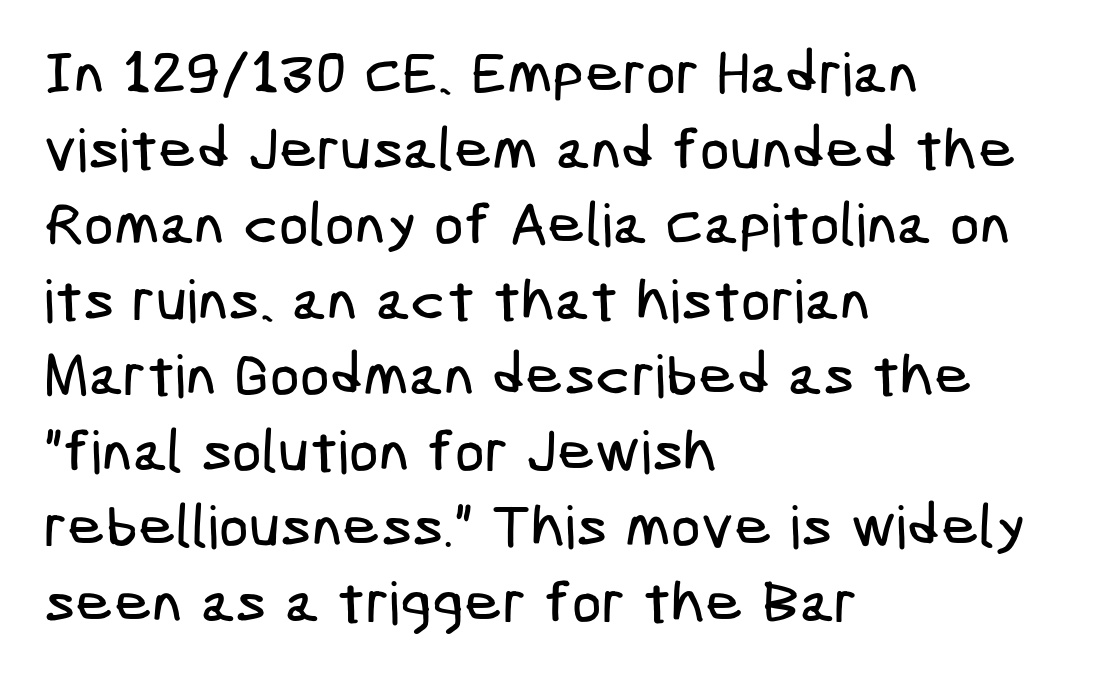
The line texture is even and compact thanks to regular tracking. These lines sit exactly where default settings would place them. Left-aligned paragraph, ragged on the right. The baseline area is clear.
